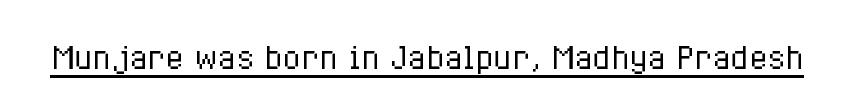
These lines keep a tight, regular rhythm from letter to letter. No italicization has been applied; the sample stays upright. The rendering uses the underline text-decoration. The weight would be labelled regular, book, light, or lighter still. A typesetter would call this proportional, since set widths differ per character.
